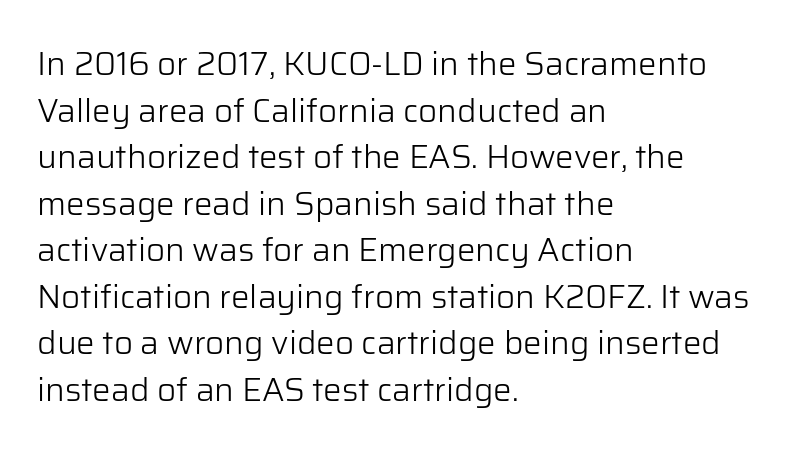
The image shows 33 px light sans-serif type, upright; set left-aligned, normal line spacing (1.41x), normal letter spacing, not underlined; low stroke contrast and a medium x-height.
